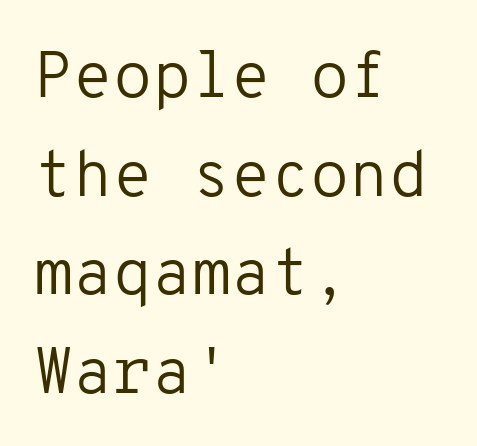
The image shows 64 px regular-weight sans-serif type, upright, monospaced; set left-aligned, normal line spacing (1.54x), normal letter spacing, not underlined; low stroke contrast and a medium x-height.
